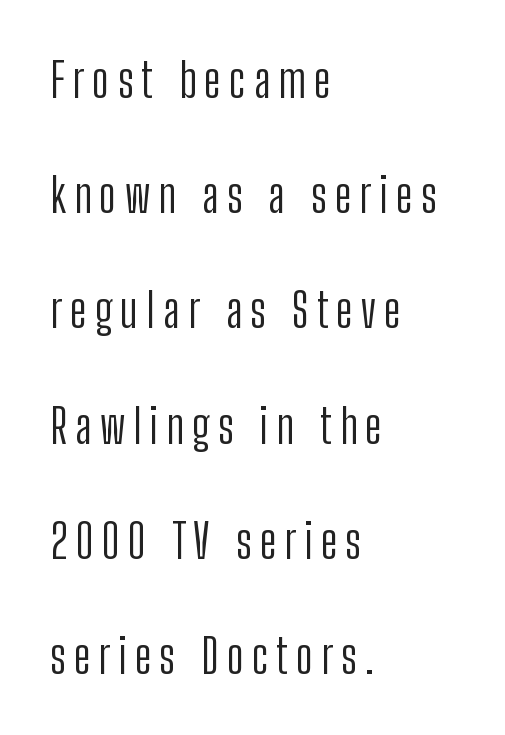
{"serif": "no", "italic": "no", "bold": "no", "weight": "light", "width": "condensed", "stroke_contrast": "low", "x_height": "medium", "monospaced": "no", "underline": "no", "align": "left", "line_spacing": "loose", "line_spacing_ratio": 2.4, "glyph_px": 48}
